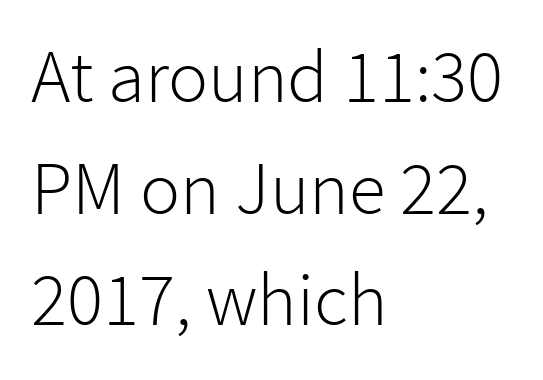
Q: Is the text bold? A: No.
Q: Is the text italic (slanted)? A: No, it is upright.
Q: Is the typeface a serif or a sans-serif typeface? A: Sans-serif.
Q: Is the text underlined? A: No.
Q: How is the paragraph aligned? A: Left-aligned.
Q: Is the spacing between letters normal or unusually wide? A: Normal.
Q: Is the spacing between lines tight, normal or loose? A: Normal.
Q: Width (condensed, normal, or wide)? A: Normal.
Q: Stroke contrast? A: Low.
Q: x-height? A: Medium.
Q: Monospaced? A: No.
